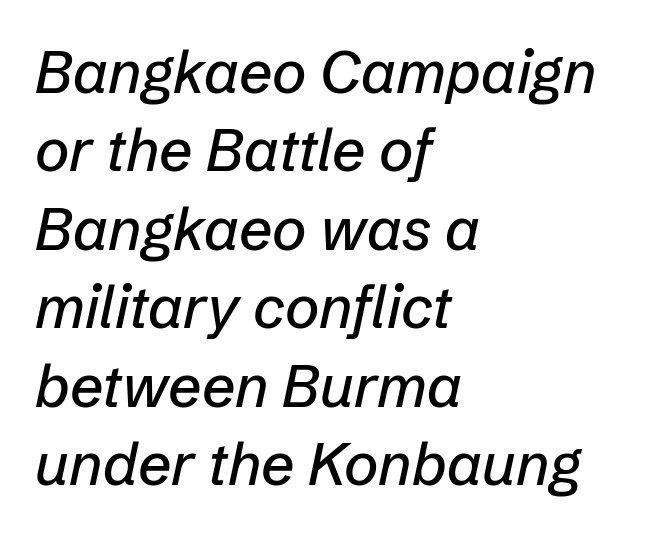
The text carries the slant typical of an italic or oblique font. Is this a fixed-width face? No — the glyphs have proportional, varying widths. Descenders are the only things crossing below the line. The passage is arranged the way most books set body copy — flush left.
